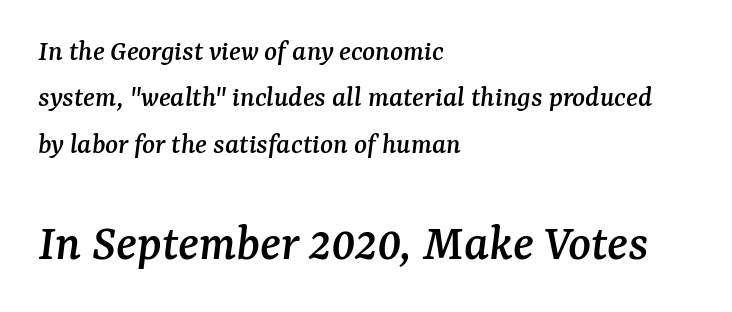
The typesetter chose a ragged-right arrangement here. This rendering employs a face with finishing strokes, i.e., a serif. Scale increases going downward across the two blocks. Words appear dense and cohesive because spacing is normal. The axis of the letterforms is tilted away from vertical.
